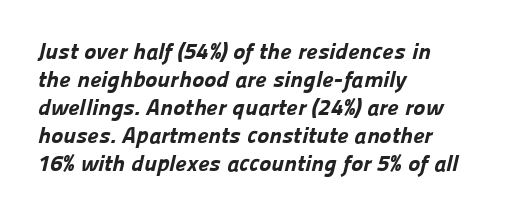
{"bold": "yes", "underline": "no", "align": "left", "line_spacing_ratio": 1.22, "letter_spacing": "normal", "letter_spacing_em": 0.0, "glyph_px": 23}
